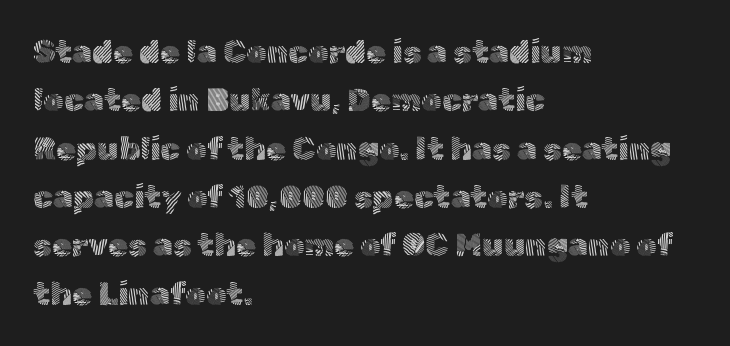
Line starts are locked; line ends wander. Each word holds together tightly as a unit, with standard inter-letter gaps. This rendering employs a face without finishing strokes, i.e., a sans-serif. Is this a fixed-width face? No — the glyphs have proportional, varying widths.
